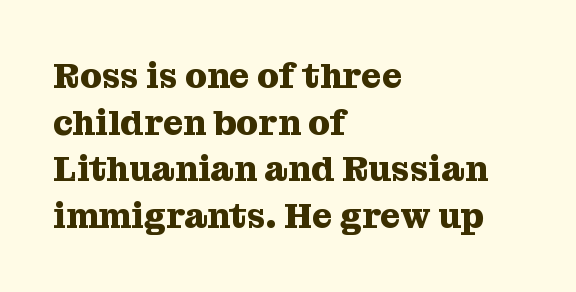
Q: Is the text bold? A: Yes.
Q: Is the text italic (slanted)? A: No, it is upright.
Q: Is the typeface a serif or a sans-serif typeface? A: Serif.
Q: Is the text underlined? A: No.
Q: How is the paragraph aligned? A: Left-aligned.
Q: Is the spacing between letters normal or unusually wide? A: Normal.
Q: Is the spacing between lines tight, normal or loose? A: Normal.
Q: Width (condensed, normal, or wide)? A: Normal.
Q: Stroke contrast? A: Medium.
Q: x-height? A: Medium.
Q: Monospaced? A: No.
